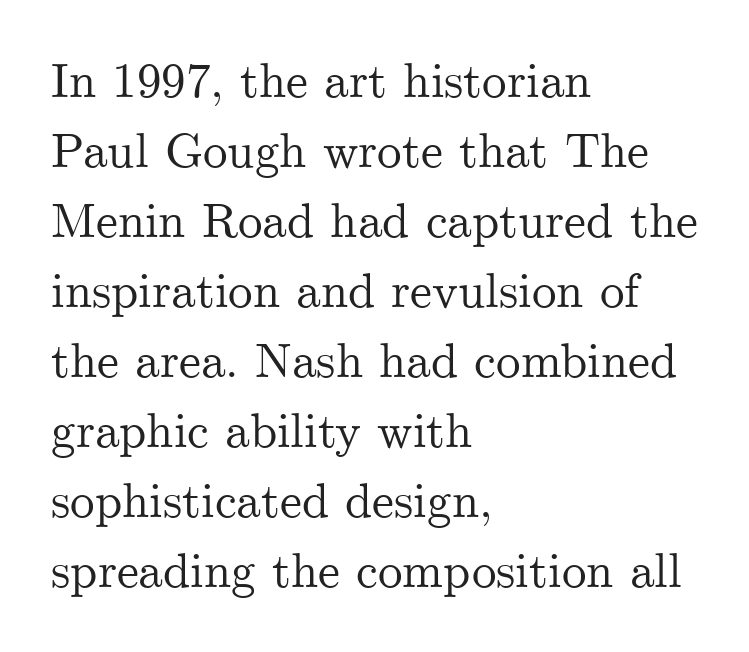
{"serif": "yes", "italic": "no", "width": "normal", "stroke_contrast": "medium", "x_height": "small", "monospaced": "no", "underline": "no", "align": "left", "line_spacing": "normal", "line_spacing_ratio": 1.43, "letter_spacing": "normal", "letter_spacing_em": 0.0, "glyph_px": 49}
